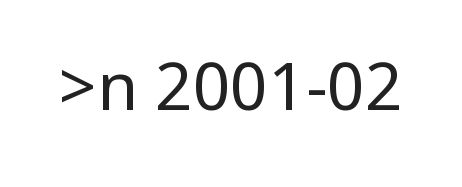
Q: Is the text bold? A: No.
Q: Is the text italic (slanted)? A: No, it is upright.
Q: Is the typeface a serif or a sans-serif typeface? A: Sans-serif.
Q: Is the text underlined? A: No.
Q: Is the spacing between letters normal or unusually wide? A: Normal.
Q: Width (condensed, normal, or wide)? A: Condensed.
Q: Stroke contrast? A: Low.
